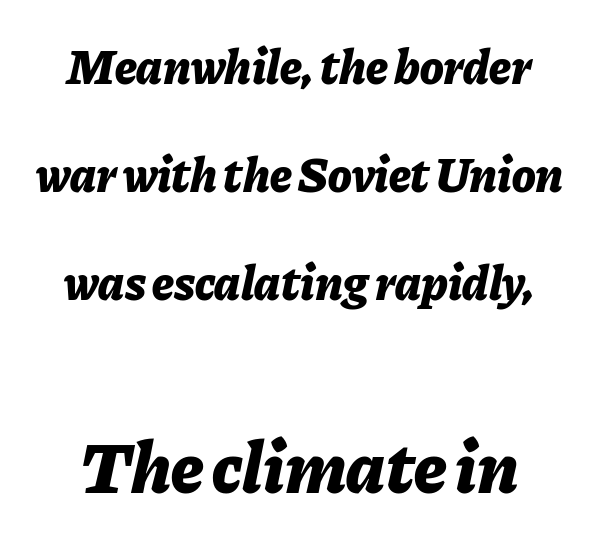
{"italic": "yes", "lean": "right", "slant_degrees": 11, "bold": "yes", "weight": "bold", "width": "normal", "stroke_contrast": "low", "x_height": "medium", "monospaced": "no", "underline": "no", "line_spacing": "loose", "line_spacing_ratio": 2.2, "letter_spacing": "normal", "letter_spacing_em": 0.0, "larger_block": "second", "size_ratio": 1.49, "glyph_px": 73}
